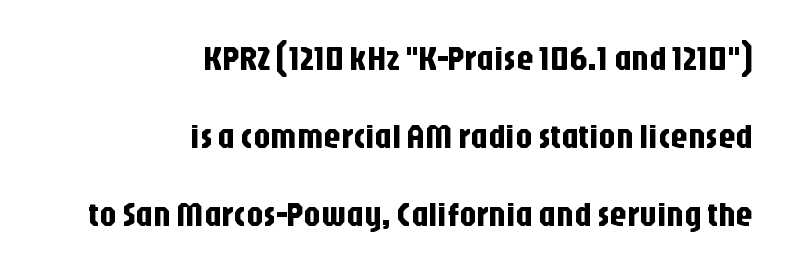
Q: Is the text italic (slanted)? A: No, it is upright.
Q: Is the typeface a serif or a sans-serif typeface? A: Sans-serif.
Q: Is the text underlined? A: No.
Q: How is the paragraph aligned? A: Right-aligned.
Q: Is the spacing between letters normal or unusually wide? A: Normal.
Q: Is the spacing between lines tight, normal or loose? A: Loose.
Q: Width (condensed, normal, or wide)? A: Condensed.
Q: Stroke contrast? A: Low.
Q: x-height? A: Large.
Q: Monospaced? A: No.
